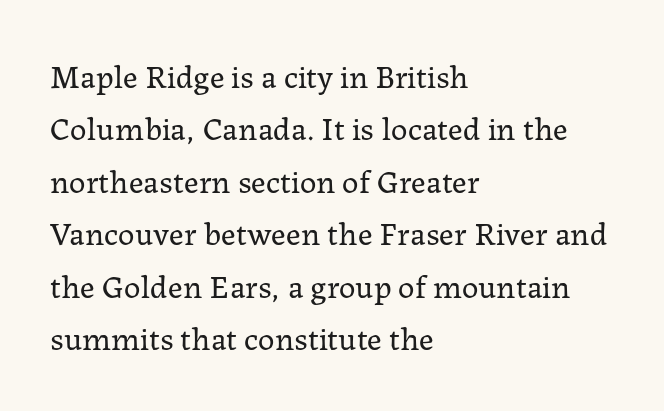
In terms of letterspacing, this is plain default setting. The foot of each line stays bare and open. If you measured baseline to baseline, you'd find a middling distance. Do the characters align in a grid? No, the font is proportional. One-word summary of the alignment: left.
